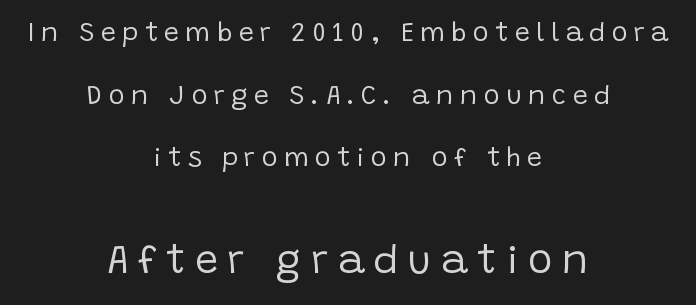
Q: Is the text bold? A: No.
Q: Is the text italic (slanted)? A: No, it is upright.
Q: Is the typeface a serif or a sans-serif typeface? A: Sans-serif.
Q: Is the text underlined? A: No.
Q: How is the paragraph aligned? A: Centered.
Q: Is the spacing between letters normal or unusually wide? A: Unusually wide.
Q: Is the spacing between lines tight, normal or loose? A: Loose.
Q: Which block of text is set in a larger size, the first (top) or the second (bottom)? A: The second (bottom) one.
Q: Width (condensed, normal, or wide)? A: Normal.
Q: Stroke contrast? A: Low.
Q: x-height? A: Large.
Q: Monospaced? A: No.
